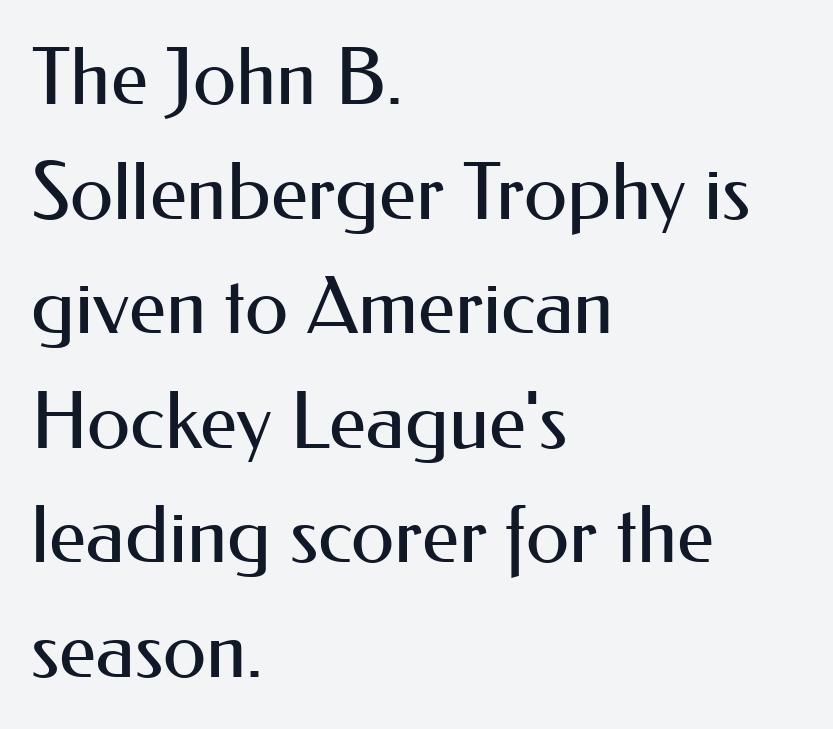
Q: Is the text bold? A: No.
Q: Is the text italic (slanted)? A: No, it is upright.
Q: Is the typeface a serif or a sans-serif typeface? A: Sans-serif.
Q: Is the text underlined? A: No.
Q: How is the paragraph aligned? A: Left-aligned.
Q: Is the spacing between letters normal or unusually wide? A: Normal.
Q: Is the spacing between lines tight, normal or loose? A: Normal.
Q: Width (condensed, normal, or wide)? A: Normal.
Q: Stroke contrast? A: Medium.
Q: x-height? A: Small.
Q: Monospaced? A: No.
